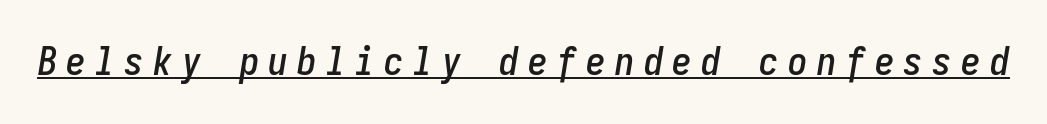
{"italic": "yes", "lean": "right", "slant_degrees": 9, "width": "condensed", "stroke_contrast": "low", "x_height": "medium", "monospaced": "yes", "underline": "yes", "letter_spacing": "wide", "letter_spacing_em": 0.24, "glyph_px": 39}
